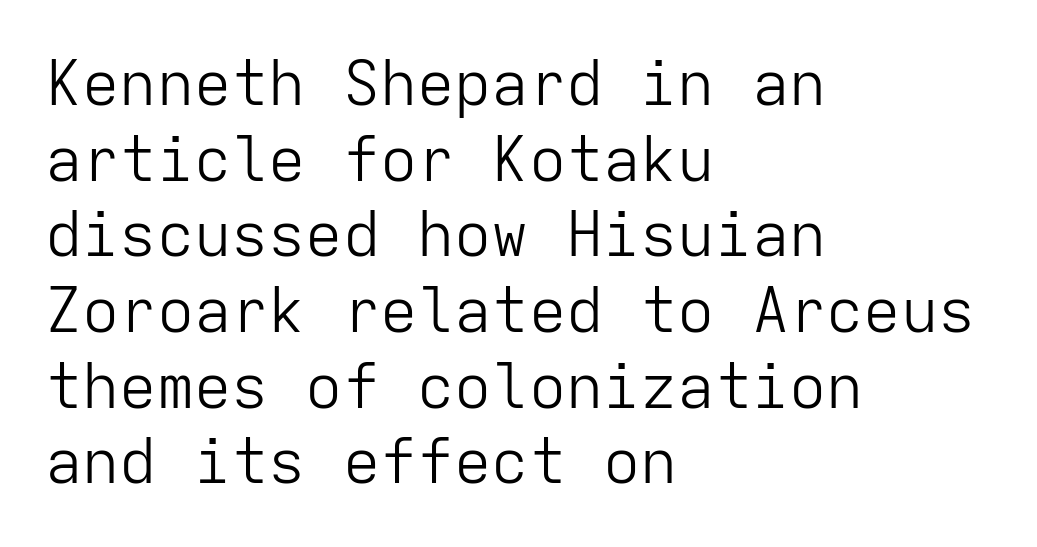
The image shows 62 px light sans-serif type, upright, monospaced; set left-aligned, line spacing 1.22x, normal letter spacing, not underlined; low stroke contrast and a medium x-height.
